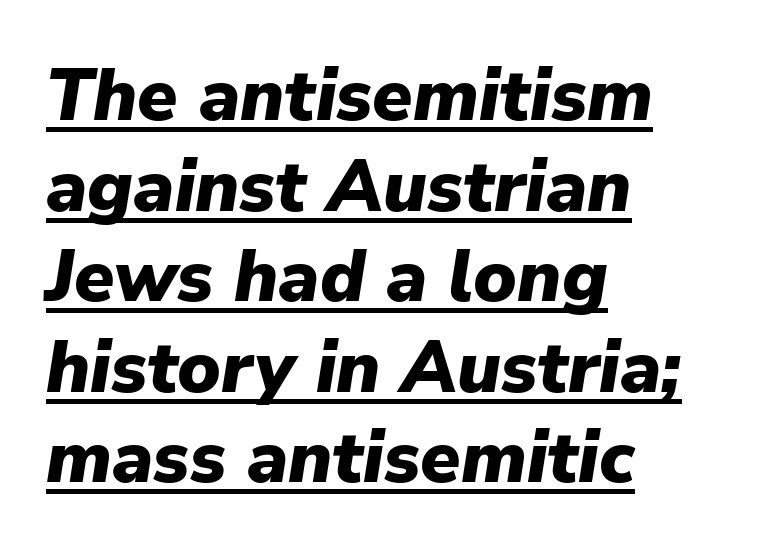
Q: Is the text bold? A: Yes.
Q: Is the text italic (slanted)? A: Yes, it leans right by about 9 degrees.
Q: Is the text underlined? A: Yes.
Q: How is the paragraph aligned? A: Left-aligned.
Q: Is the spacing between letters normal or unusually wide? A: Normal.
Q: Width (condensed, normal, or wide)? A: Normal.
Q: Stroke contrast? A: Low.
Q: x-height? A: Medium.
Q: Monospaced? A: No.
